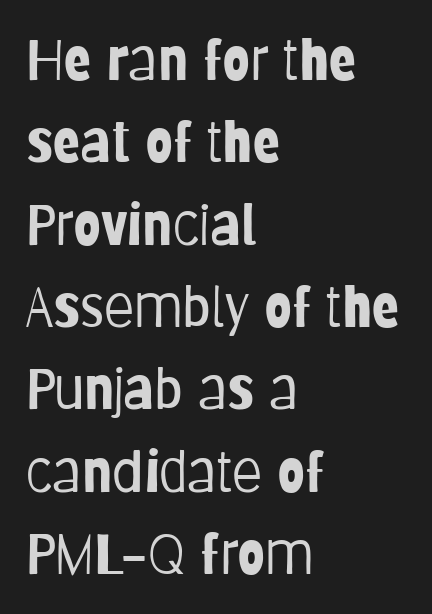
{"serif": "no", "italic": "no", "bold": "no", "weight": "light", "width": "condensed", "stroke_contrast": "low", "x_height": "large", "monospaced": "no", "underline": "no", "align": "left", "line_spacing": "normal", "line_spacing_ratio": 1.47, "letter_spacing": "normal", "letter_spacing_em": 0.0, "glyph_px": 56}
